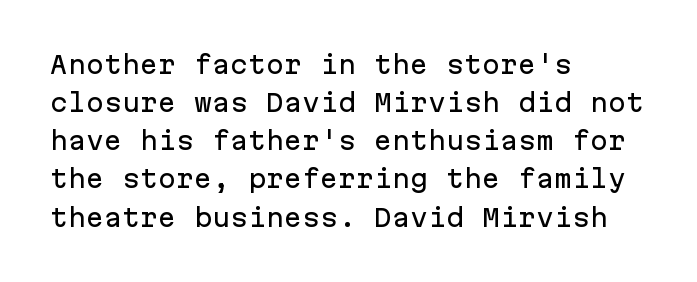
{"italic": "no", "underline": "no", "align": "left", "line_spacing": "normal", "line_spacing_ratio": 1.59, "letter_spacing": "normal", "letter_spacing_em": 0.0, "glyph_px": 24}
